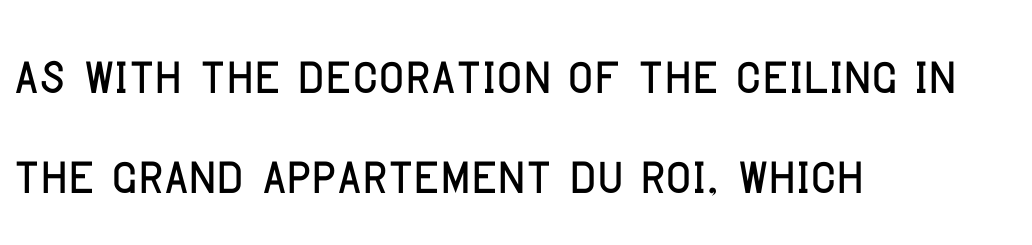
No extra tracking has been applied to these lines. Designer's note — italics off, roman on. Think of a printed novel: that variable character pitch is what you see here. The typeface chosen for these lines omits serifs. Bare-footed words on every line.
